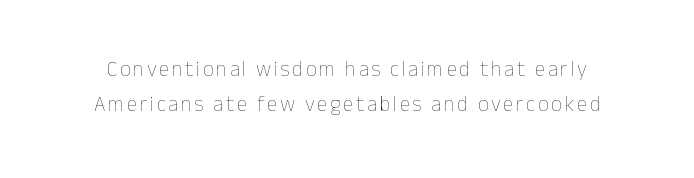
The image shows 21 px text type, upright; set normal line spacing (1.66x), not underlined.
